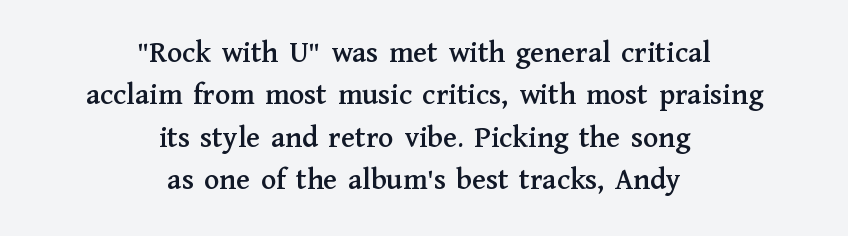
The image shows 31 px serif type, upright; set centered, normal line spacing (1.37x), normal letter spacing, not underlined; medium stroke contrast and a medium x-height.
